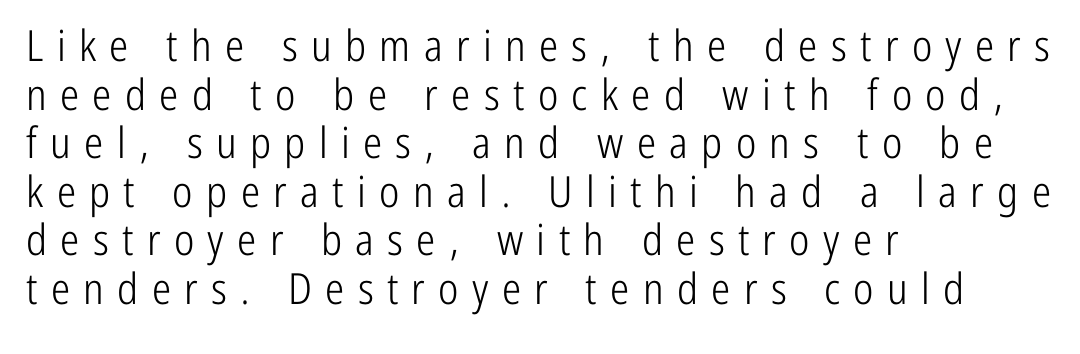
The image shows 43 px light, condensed sans-serif type, upright; set left-aligned, tight line spacing (1.13x), unusually wide letter spacing (+0.31 em), not underlined; low stroke contrast and a medium x-height.
